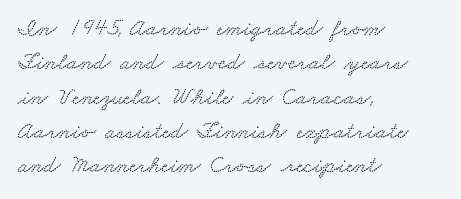
Q: Is the text underlined? A: No.
Q: How is the paragraph aligned? A: Left-aligned.
Q: Is the spacing between letters normal or unusually wide? A: Normal.
Q: Is the spacing between lines tight, normal or loose? A: Normal.
